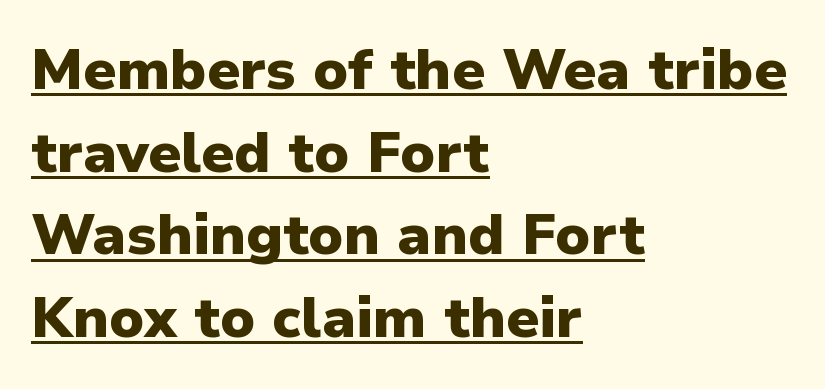
The image shows 57 px heavy sans-serif type, upright; set left-aligned, normal line spacing (1.45x), normal letter spacing, underlined; low stroke contrast and a medium x-height.
